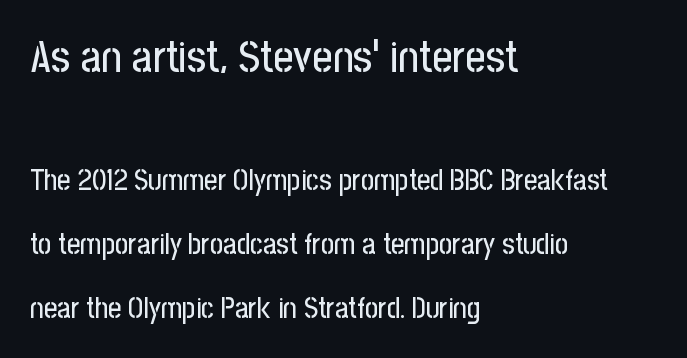
{"serif": "no", "italic": "no", "width": "condensed", "stroke_contrast": "low", "x_height": "medium", "monospaced": "no", "underline": "no", "align": "left", "line_spacing": "loose", "line_spacing_ratio": 2.2, "letter_spacing": "normal", "letter_spacing_em": 0.0, "larger_block": "first", "size_ratio": 1.52, "glyph_px": 44}
